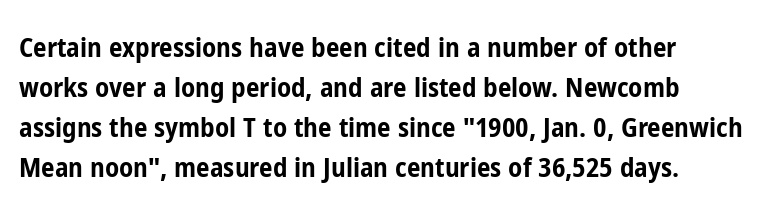
{"italic": "no", "bold": "yes", "underline": "no", "line_spacing": "normal", "line_spacing_ratio": 1.48, "letter_spacing": "normal", "letter_spacing_em": 0.0, "glyph_px": 27}
